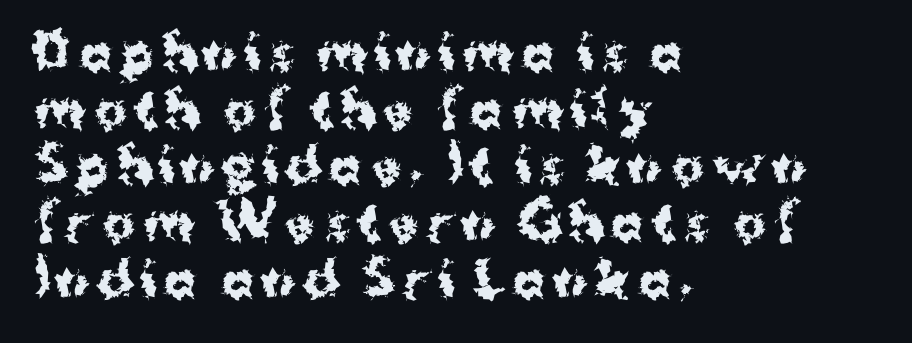
{"serif": "no", "italic": "no", "bold": "yes", "weight": "bold", "width": "normal", "stroke_contrast": "medium", "x_height": "medium", "monospaced": "no", "underline": "no", "align": "left", "line_spacing_ratio": 1.18, "glyph_px": 48}
